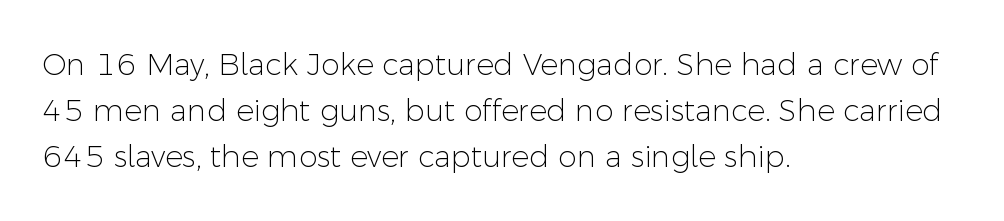
Reading down the block, your eye returns to a fixed left position each line. Examine the stroke ends and you'll find no serifs. The weight tops out at a normal text grade. Regular leading. Standard letterfit; no display-style spreading of the glyphs. Nobody drew a line under any word here.
